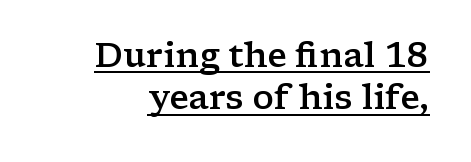
Q: Is the text bold? A: Semi-bold.
Q: Is the text italic (slanted)? A: No, it is upright.
Q: Is the typeface a serif or a sans-serif typeface? A: Serif.
Q: Is the text underlined? A: Yes.
Q: Is the spacing between letters normal or unusually wide? A: Normal.
Q: Is the spacing between lines tight, normal or loose? A: Normal.
Q: Width (condensed, normal, or wide)? A: Wide.
Q: Stroke contrast? A: Low.
Q: x-height? A: Medium.
Q: Monospaced? A: No.
